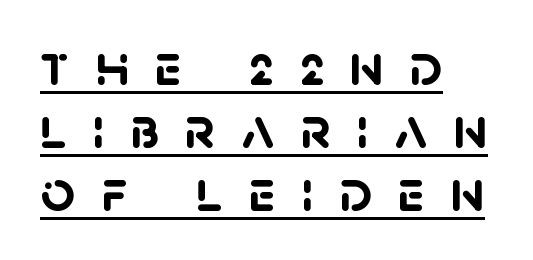
Q: Is the text bold? A: Yes.
Q: Is the typeface a serif or a sans-serif typeface? A: Sans-serif.
Q: Is the text underlined? A: Yes.
Q: How is the paragraph aligned? A: Left-aligned.
Q: Is the spacing between letters normal or unusually wide? A: Unusually wide.
Q: Is the spacing between lines tight, normal or loose? A: Tight.
Q: Width (condensed, normal, or wide)? A: Normal.
Q: Stroke contrast? A: Low.
Q: x-height? A: Large.
Q: Monospaced? A: No.
